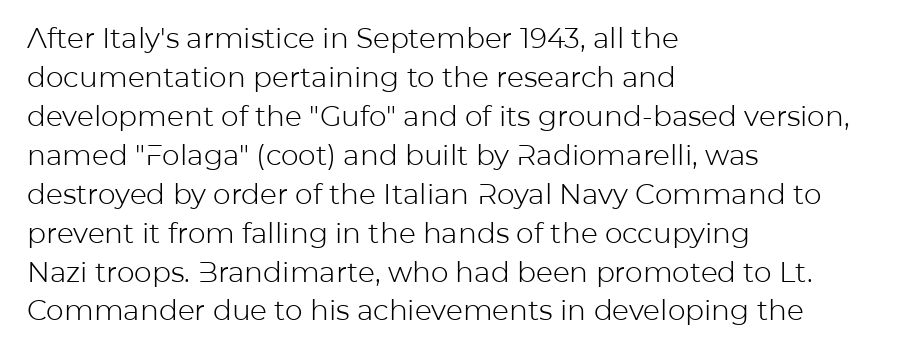
{"serif": "no", "italic": "no", "bold": "no", "weight": "light", "width": "normal", "stroke_contrast": "low", "x_height": "medium", "monospaced": "no", "underline": "no", "align": "left", "line_spacing": "normal", "line_spacing_ratio": 1.39, "letter_spacing": "normal", "letter_spacing_em": 0.0, "glyph_px": 28}
